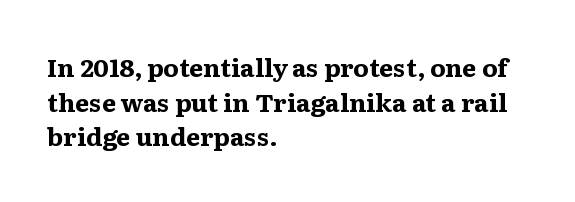
The image shows 25 px bold type, upright; set left-aligned, normal line spacing (1.39x), normal letter spacing, not underlined.
